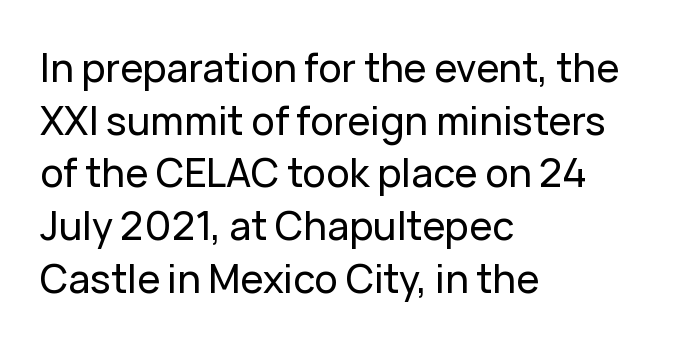
Q: Is the text italic (slanted)? A: No, it is upright.
Q: Is the typeface a serif or a sans-serif typeface? A: Sans-serif.
Q: Is the text underlined? A: No.
Q: How is the paragraph aligned? A: Left-aligned.
Q: Is the spacing between letters normal or unusually wide? A: Normal.
Q: Is the spacing between lines tight, normal or loose? A: Normal.
Q: Width (condensed, normal, or wide)? A: Normal.
Q: Stroke contrast? A: Low.
Q: x-height? A: Medium.
Q: Monospaced? A: No.
